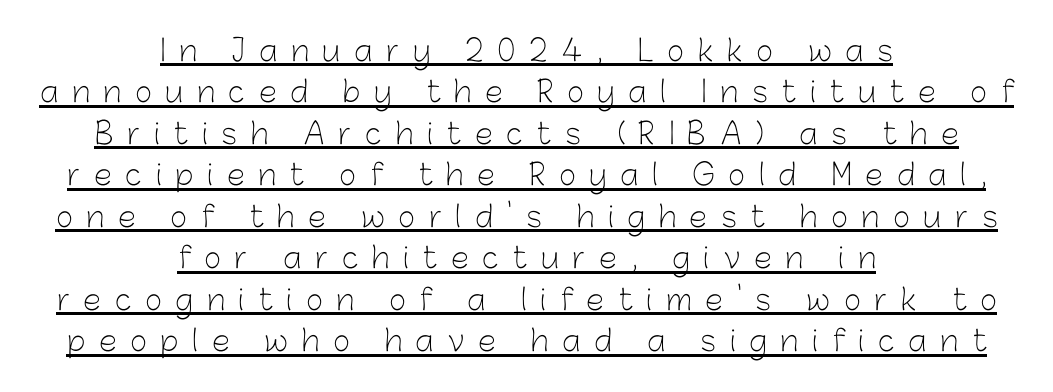
When letters stand straight like this, we call the style roman or upright. Letter spacing: wide. How would I describe the line gaps? Plain and ordinary. Do the characters align in a grid? No, the font is proportional.
